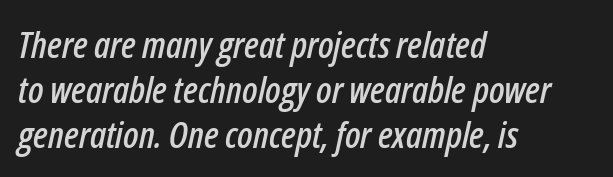
Q: Is the text italic (slanted)? A: Yes, it leans right by about 12 degrees.
Q: Is the text underlined? A: No.
Q: How is the paragraph aligned? A: Left-aligned.
Q: Is the spacing between letters normal or unusually wide? A: Normal.
Q: Width (condensed, normal, or wide)? A: Condensed.
Q: Stroke contrast? A: Low.
Q: x-height? A: Medium.
Q: Monospaced? A: No.
